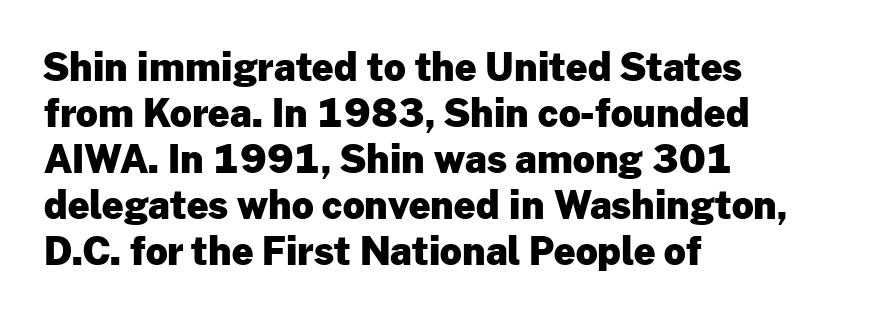
{"serif": "no", "italic": "no", "bold": "yes", "weight": "heavy", "width": "normal", "stroke_contrast": "low", "x_height": "medium", "monospaced": "no", "underline": "no", "align": "left", "line_spacing_ratio": 1.21, "letter_spacing": "normal", "letter_spacing_em": 0.0, "glyph_px": 38}
